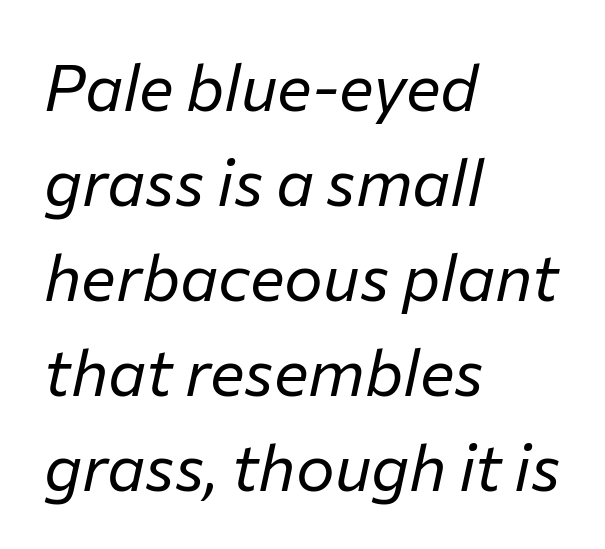
Q: Is the text bold? A: No.
Q: Is the text italic (slanted)? A: Yes, it leans right by about 12 degrees.
Q: Is the text underlined? A: No.
Q: How is the paragraph aligned? A: Left-aligned.
Q: Is the spacing between letters normal or unusually wide? A: Normal.
Q: Is the spacing between lines tight, normal or loose? A: Normal.
Q: Width (condensed, normal, or wide)? A: Normal.
Q: Stroke contrast? A: Low.
Q: x-height? A: Medium.
Q: Monospaced? A: No.
